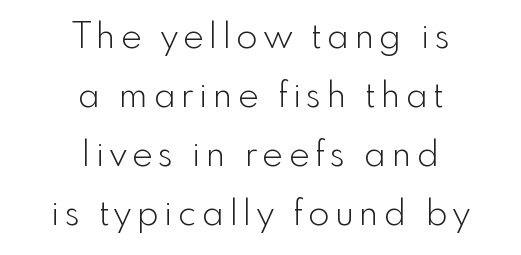
The image shows 35 px light sans-serif type, upright; set centered, normal line spacing (1.69x), not underlined; a small x-height.
